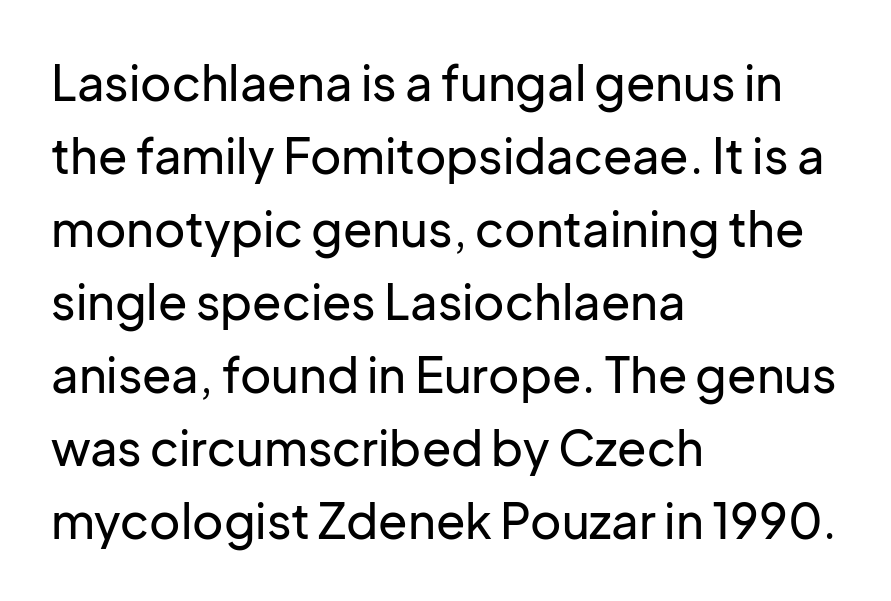
The image shows 48 px sans-serif type, upright; set left-aligned, normal line spacing (1.52x), normal letter spacing, not underlined; low stroke contrast and a medium x-height.
